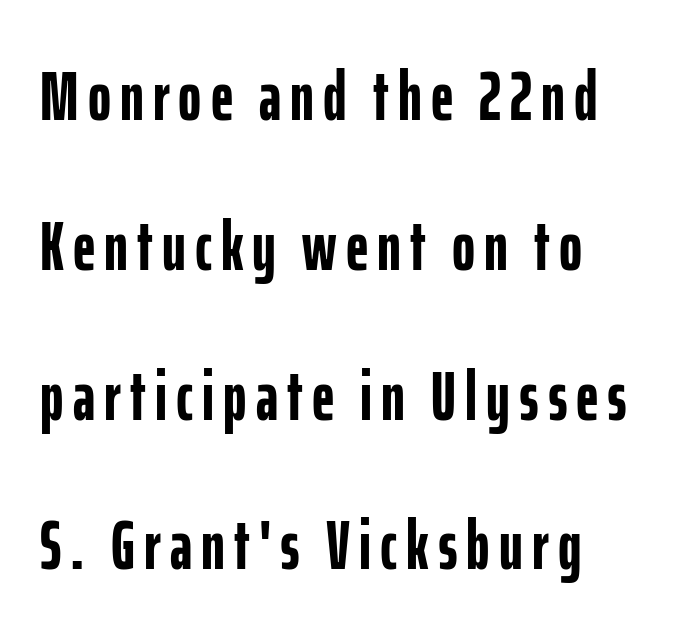
{"serif": "no", "italic": "no", "bold": "yes", "weight": "semibold", "width": "condensed", "stroke_contrast": "low", "x_height": "medium", "monospaced": "no", "underline": "no", "align": "left", "line_spacing": "loose", "line_spacing_ratio": 2.14, "glyph_px": 70}
